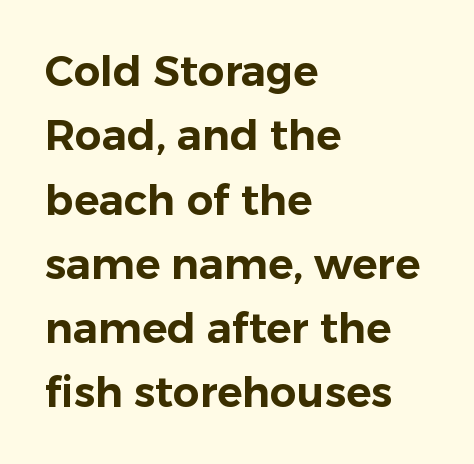
{"serif": "no", "italic": "no", "width": "normal", "stroke_contrast": "low", "x_height": "medium", "monospaced": "no", "underline": "no", "align": "left", "line_spacing": "normal", "line_spacing_ratio": 1.53, "letter_spacing": "normal", "letter_spacing_em": 0.0, "glyph_px": 42}
